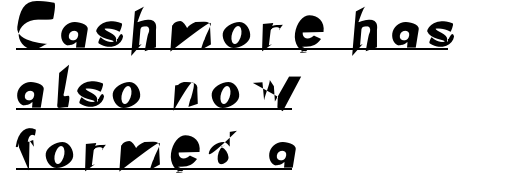
The passage shown is typeset with a sans-serif family. Baseline-to-baseline distance is the conventional proportion of letter height. Line starts are locked; line ends wander. Note the varied advance widths — an 'i' is clearly narrower than an 'm'. Compared with undecorated copy, this sample adds a rule below the words.
